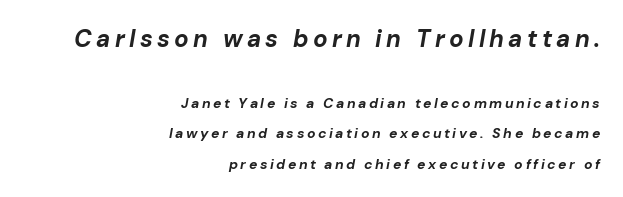
The block sitting higher on the canvas is the one with enlarged characters. This is heavy type, rendered in bold. The string is rendered with underlining switched off. Honestly, the rows look like they've been pulled way apart.
